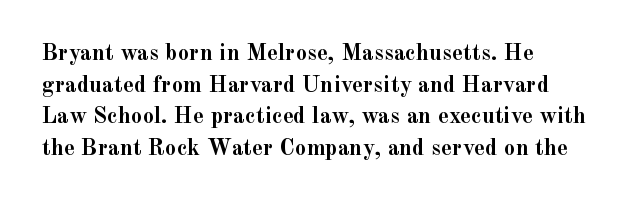
The lines are quadded left. Regular leading. Nothing unusual about the tracking: characters are spaced as the font intends. The font is running at its bold setting. Tall strokes in this sample are plumb rather than angled.
